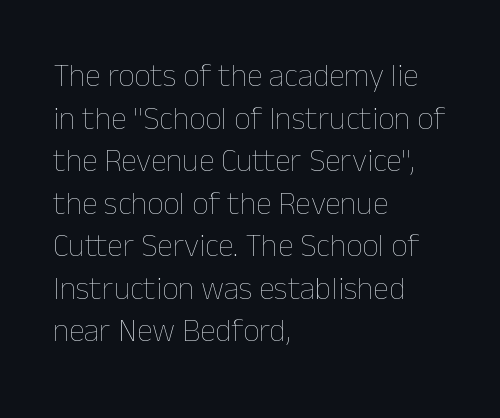
Is the block centered? No — it sits flush against the left margin. The specimen omits any rule beneath the text block's lines. Vertical stems look standard width or narrower in stroke. This is roman type, the default non-slanted kind. No extra tracking has been applied to these lines.
